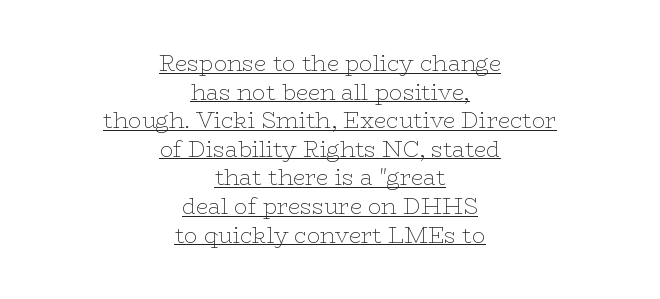
The type is set solid horizontally, with unmodified tracking. Is there any slant? The stems are plumb. Stems here are at most as thick as an everyday book face. The space between consecutive lines is moderate. The typesetter has applied underlining to the passage shown. The text block is weighted toward neither margin, spreading evenly from the middle.
